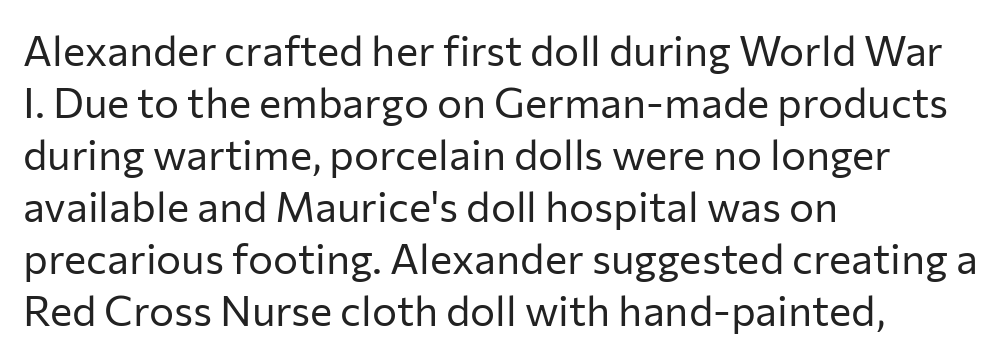
{"serif": "no", "italic": "no", "bold": "no", "weight": "regular", "width": "normal", "stroke_contrast": "low", "x_height": "medium", "monospaced": "no", "underline": "no", "align": "left", "line_spacing_ratio": 1.24, "letter_spacing": "normal", "letter_spacing_em": 0.0, "glyph_px": 42}
